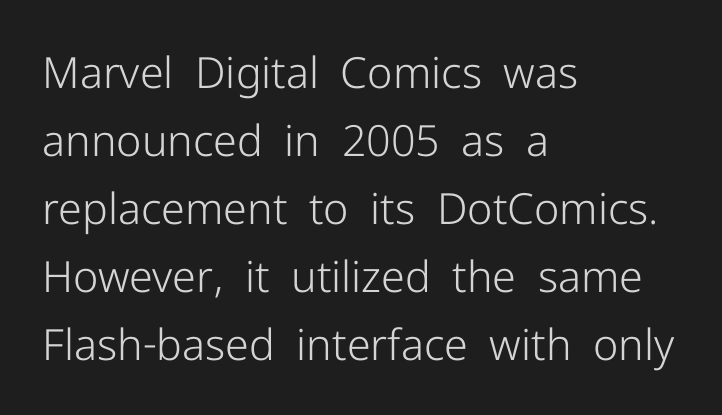
The image shows 43 px light sans-serif type, upright; set left-aligned, normal line spacing (1.58x), normal letter spacing, not underlined; low stroke contrast and a medium x-height.
